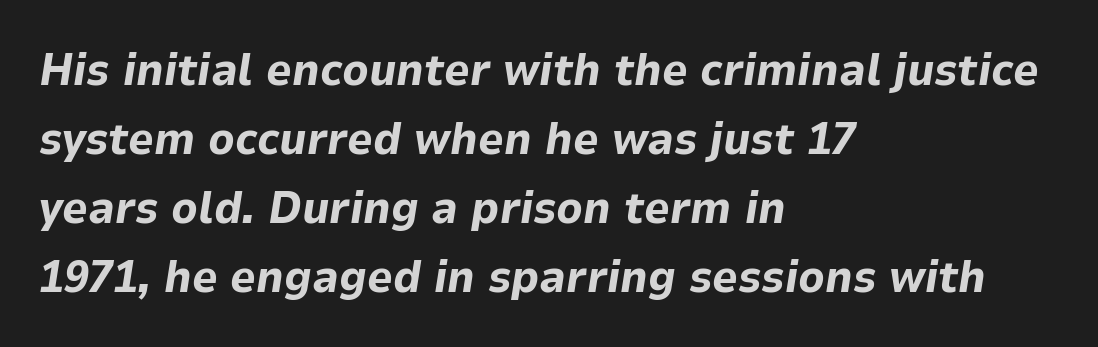
Q: Is the text bold? A: Yes.
Q: Is the text italic (slanted)? A: Yes, it leans right by about 9 degrees.
Q: Is the text underlined? A: No.
Q: How is the paragraph aligned? A: Left-aligned.
Q: Is the spacing between letters normal or unusually wide? A: Normal.
Q: Is the spacing between lines tight, normal or loose? A: Normal.
Q: Width (condensed, normal, or wide)? A: Normal.
Q: Stroke contrast? A: Low.
Q: x-height? A: Medium.
Q: Monospaced? A: No.
